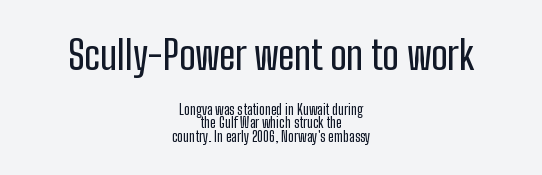
Whoever set this chose condensed vertical rhythm over breathing room. The initial chunk of copy outweighs the following chunk in type size. Is this a fixed-width face? No — the glyphs have proportional, varying widths. Is the letter spacing exaggerated? No — it looks like the ordinary default.
